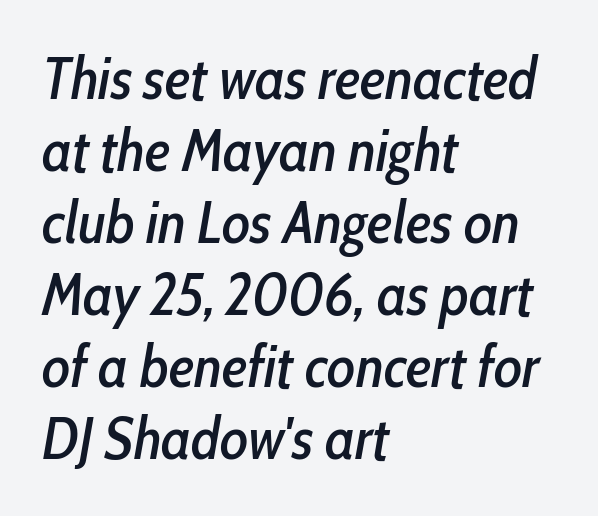
Q: Is the text italic (slanted)? A: Yes, it leans right by about 10 degrees.
Q: Is the text underlined? A: No.
Q: How is the paragraph aligned? A: Left-aligned.
Q: Is the spacing between letters normal or unusually wide? A: Normal.
Q: Width (condensed, normal, or wide)? A: Condensed.
Q: Stroke contrast? A: Low.
Q: x-height? A: Medium.
Q: Monospaced? A: No.
